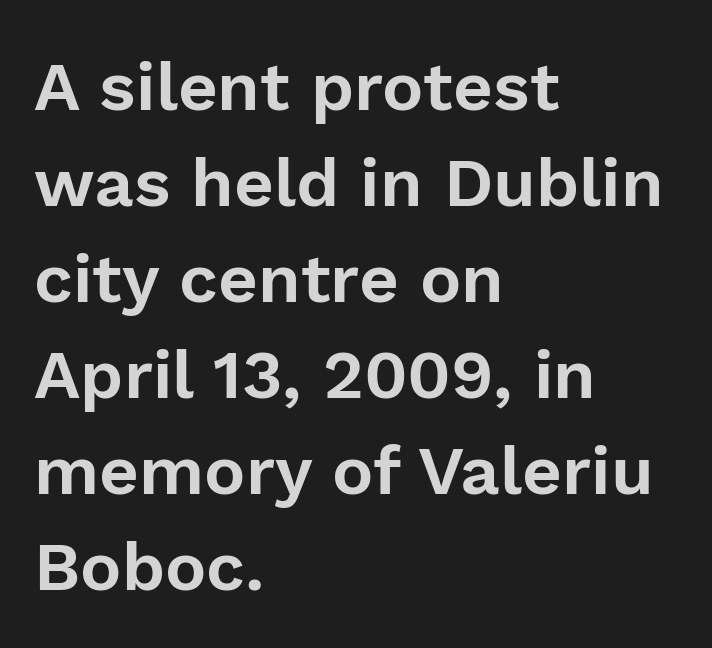
{"serif": "no", "italic": "no", "width": "normal", "stroke_contrast": "low", "x_height": "medium", "monospaced": "no", "underline": "no", "align": "left", "line_spacing": "normal", "line_spacing_ratio": 1.39, "letter_spacing": "normal", "letter_spacing_em": 0.0, "glyph_px": 69}
